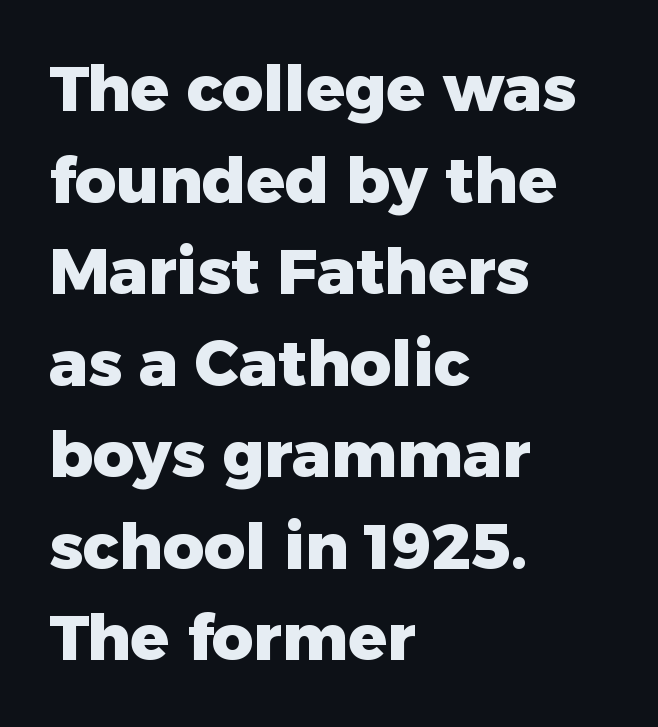
Q: Is the text bold? A: Yes.
Q: Is the text italic (slanted)? A: No, it is upright.
Q: Is the typeface a serif or a sans-serif typeface? A: Sans-serif.
Q: Is the text underlined? A: No.
Q: How is the paragraph aligned? A: Left-aligned.
Q: Is the spacing between letters normal or unusually wide? A: Normal.
Q: Is the spacing between lines tight, normal or loose? A: Normal.
Q: Width (condensed, normal, or wide)? A: Normal.
Q: Stroke contrast? A: Low.
Q: x-height? A: Medium.
Q: Monospaced? A: No.
